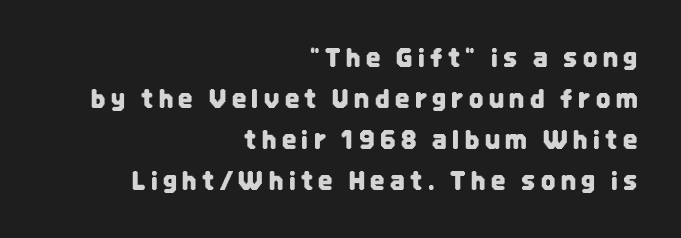
A normal amount of white space separates one row of letters from the next. The rendering inserts visible extra space after every character. Where is the straight margin? On the right. The strip under each line holds only bare page. Is there any slant? The stems are plumb.
